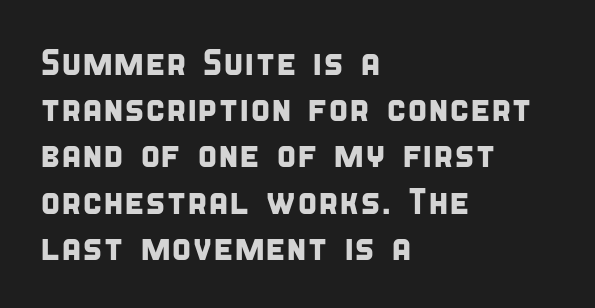
{"serif": "no", "width": "condensed", "stroke_contrast": "low", "x_height": "large", "monospaced": "no", "underline": "no", "align": "left", "line_spacing": "normal", "line_spacing_ratio": 1.25, "letter_spacing": "normal", "letter_spacing_em": 0.0, "glyph_px": 37}
